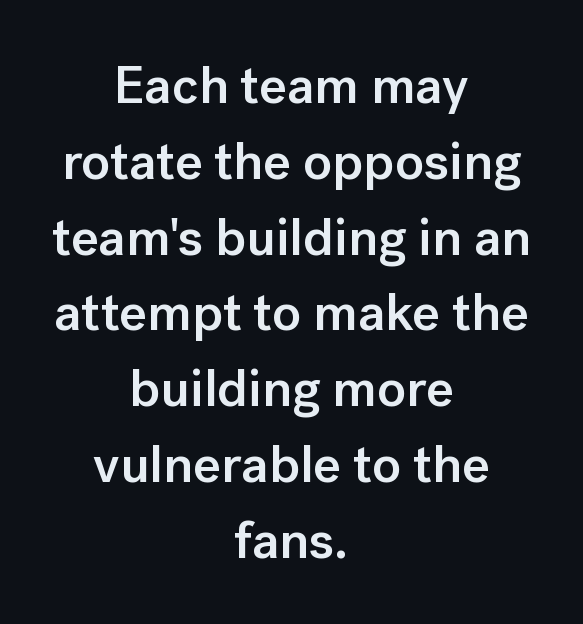
The image shows 53 px semibold sans-serif type, upright; set centered, normal line spacing (1.43x), normal letter spacing, not underlined; low stroke contrast and a medium x-height.
